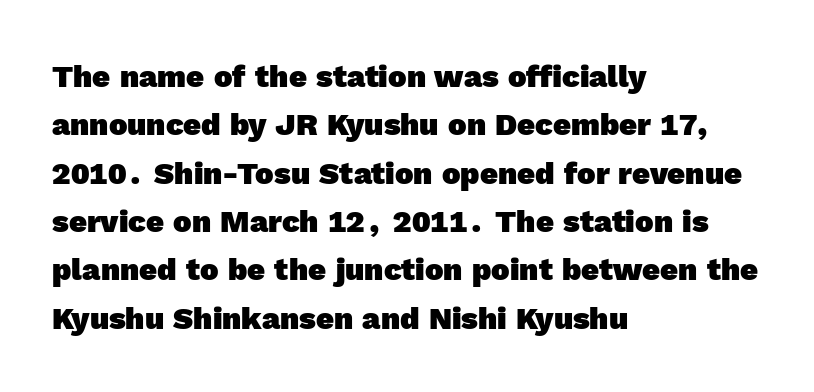
Q: Is the text bold? A: Yes.
Q: Is the typeface a serif or a sans-serif typeface? A: Sans-serif.
Q: Is the text underlined? A: No.
Q: How is the paragraph aligned? A: Left-aligned.
Q: Is the spacing between letters normal or unusually wide? A: Normal.
Q: Is the spacing between lines tight, normal or loose? A: Normal.
Q: Width (condensed, normal, or wide)? A: Normal.
Q: x-height? A: Medium.
Q: Monospaced? A: No.
